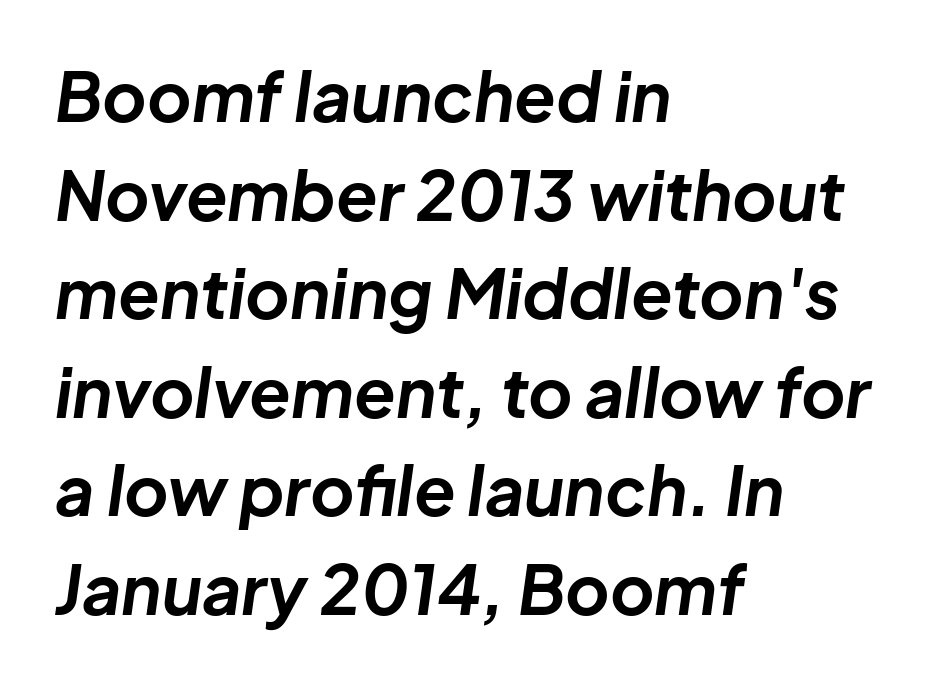
The image shows 68 px bold type, italic (leaning right); set left-aligned, normal line spacing (1.45x), normal letter spacing, not underlined; low stroke contrast and a medium x-height.
